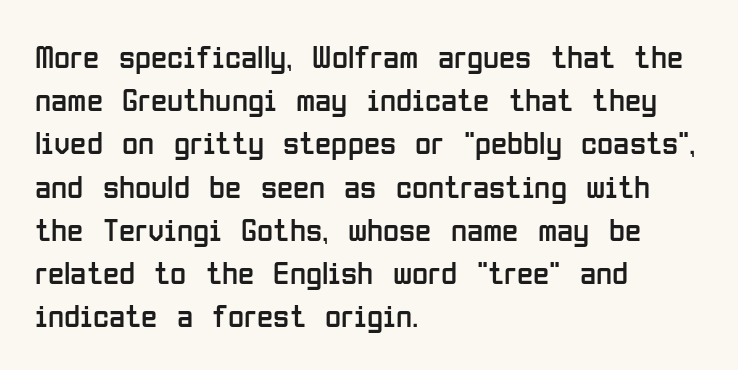
Q: Is the text bold? A: No.
Q: Is the text italic (slanted)? A: No, it is upright.
Q: Is the typeface a serif or a sans-serif typeface? A: Sans-serif.
Q: Is the text underlined? A: No.
Q: How is the paragraph aligned? A: Left-aligned.
Q: Is the spacing between letters normal or unusually wide? A: Normal.
Q: Is the spacing between lines tight, normal or loose? A: Normal.
Q: Width (condensed, normal, or wide)? A: Condensed.
Q: Stroke contrast? A: Low.
Q: x-height? A: Medium.
Q: Monospaced? A: No.
